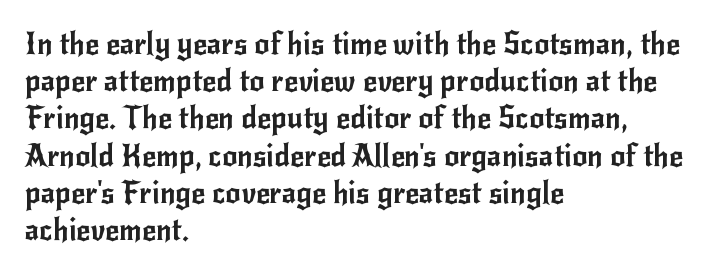
The image shows 30 px sans-serif type, upright; set left-aligned, line spacing 1.24x, normal letter spacing, not underlined; low stroke contrast and a small x-height.
